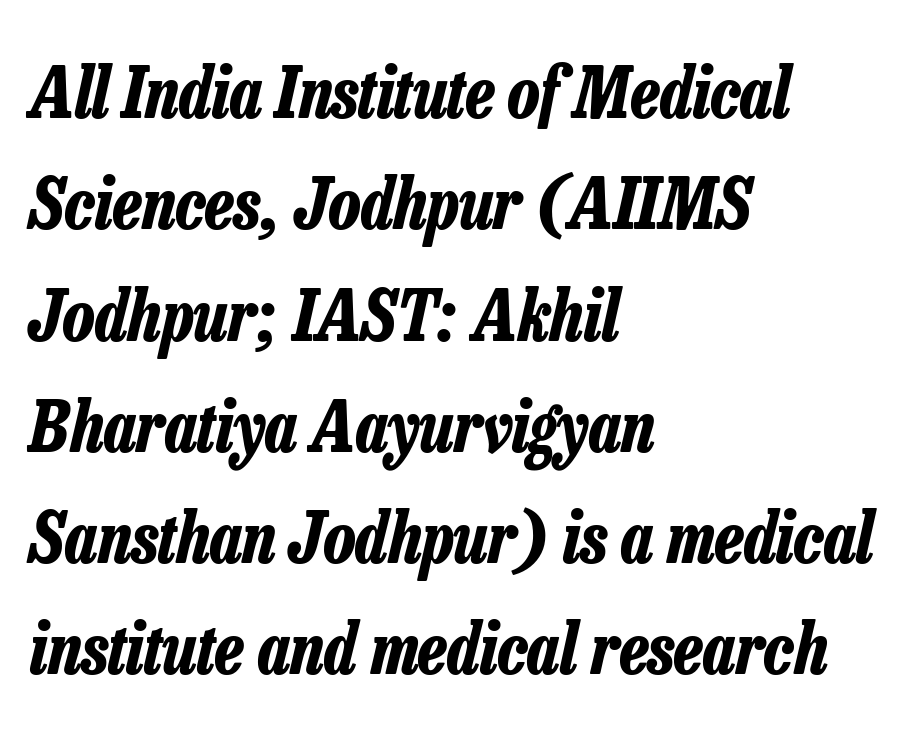
Anything drawn beneath the words? Only blank space. The letters are slanted; this is an italic face. The passage is arranged the way most books set body copy — flush left. Is there much room between lines? A standard amount, neither cramped nor airy. How are the letters spaced? Ordinarily, with no added tracking.
